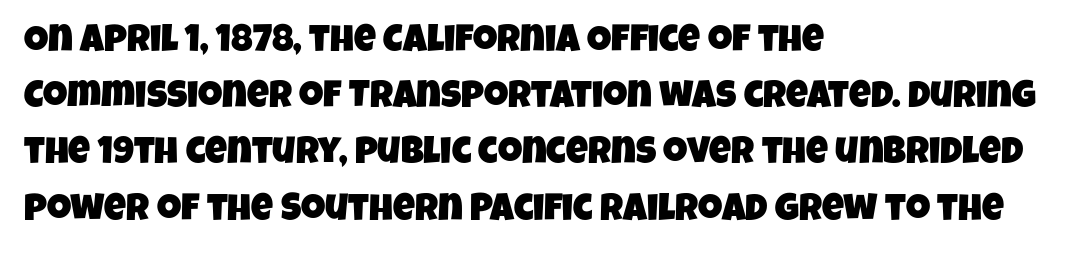
Q: Is the typeface a serif or a sans-serif typeface? A: Sans-serif.
Q: Is the text underlined? A: No.
Q: How is the paragraph aligned? A: Left-aligned.
Q: Is the spacing between letters normal or unusually wide? A: Normal.
Q: Is the spacing between lines tight, normal or loose? A: Normal.
Q: Width (condensed, normal, or wide)? A: Condensed.
Q: Stroke contrast? A: Low.
Q: x-height? A: Large.
Q: Monospaced? A: No.
